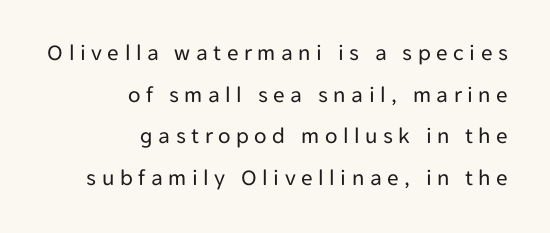
Does extra space separate the letters? Yes, quite a lot of it. The lettering stays uniformly vertical, giving the passage a roman look. Descender tails drop into unmarked territory. The strokes carry an ordinary text weight at most. Each line ends at the same right margin while the left side varies.
